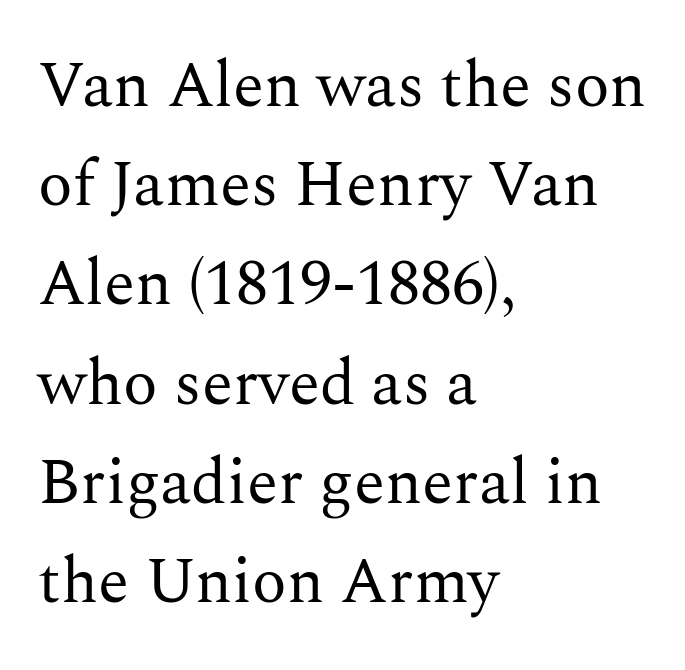
{"serif": "yes", "italic": "no", "bold": "no", "weight": "regular", "width": "normal", "stroke_contrast": "medium", "x_height": "medium", "monospaced": "no", "underline": "no", "align": "left", "line_spacing": "normal", "line_spacing_ratio": 1.55, "letter_spacing": "normal", "letter_spacing_em": 0.0, "glyph_px": 64}
